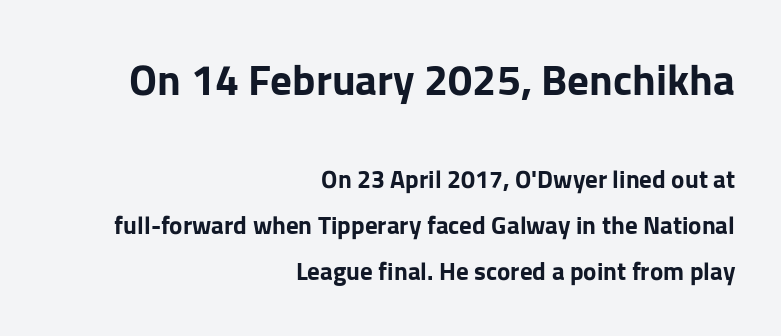
Q: Is the text bold? A: Yes.
Q: Is the text italic (slanted)? A: No, it is upright.
Q: Is the typeface a serif or a sans-serif typeface? A: Sans-serif.
Q: Is the text underlined? A: No.
Q: How is the paragraph aligned? A: Right-aligned.
Q: Is the spacing between letters normal or unusually wide? A: Normal.
Q: Which block of text is set in a larger size, the first (top) or the second (bottom)? A: The first (top) one.
Q: Width (condensed, normal, or wide)? A: Normal.
Q: Stroke contrast? A: Low.
Q: x-height? A: Medium.
Q: Monospaced? A: No.
